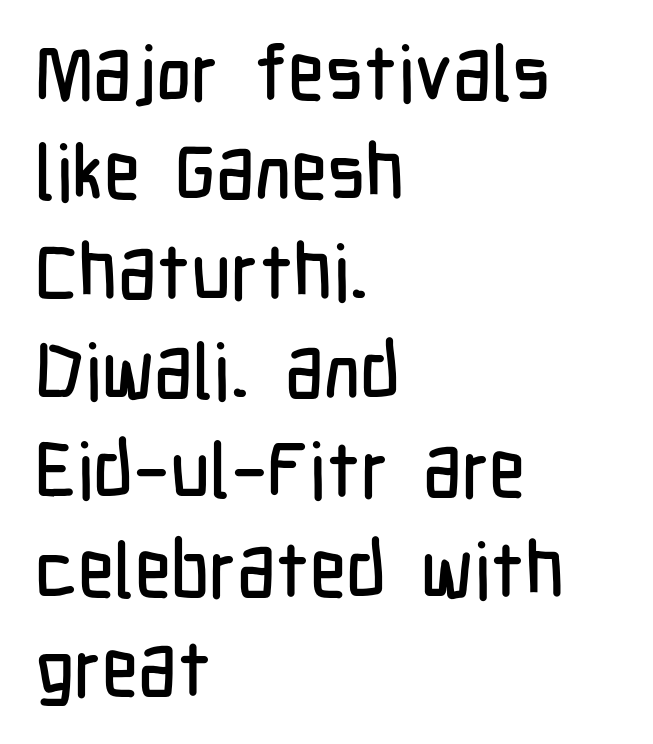
{"serif": "no", "italic": "no", "width": "condensed", "stroke_contrast": "low", "x_height": "medium", "monospaced": "no", "underline": "no", "align": "left", "line_spacing": "normal", "line_spacing_ratio": 1.29, "letter_spacing": "normal", "letter_spacing_em": 0.0, "glyph_px": 77}
